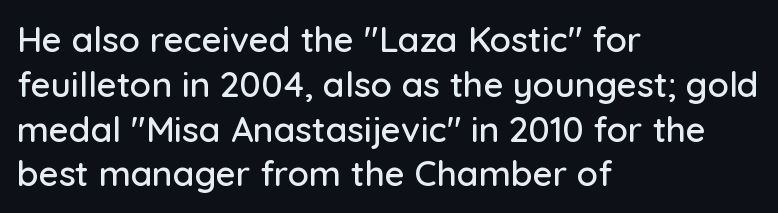
The image shows 35 px sans-serif type, upright; set left-aligned, normal line spacing (1.28x), normal letter spacing, not underlined; low stroke contrast and a medium x-height.
